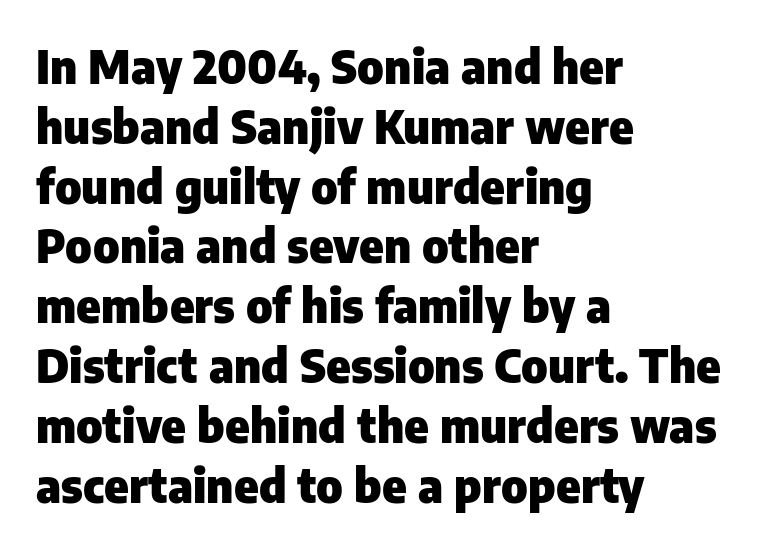
The leading is moderate, giving the passage an even texture. Examine the stroke ends and you'll find no serifs. A full-strength bold gives these letters their thick strokes. Characters remain perfectly vertical along every line. Descenders are the only things crossing below the line. The face used here is proportionally spaced, like ordinary book or web type.
